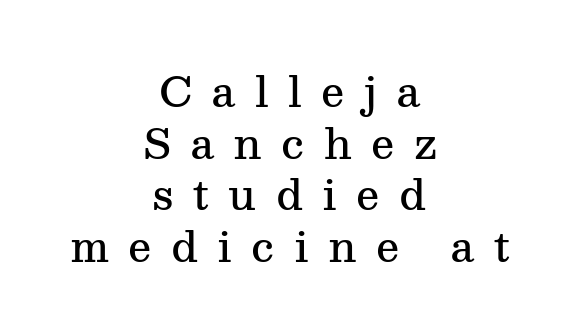
Q: Is the text bold? A: Semi-bold.
Q: Is the text italic (slanted)? A: No, it is upright.
Q: Is the typeface a serif or a sans-serif typeface? A: Serif.
Q: Is the text underlined? A: No.
Q: How is the paragraph aligned? A: Centered.
Q: Is the spacing between letters normal or unusually wide? A: Unusually wide.
Q: Is the spacing between lines tight, normal or loose? A: Normal.
Q: Width (condensed, normal, or wide)? A: Normal.
Q: Stroke contrast? A: Medium.
Q: x-height? A: Medium.
Q: Monospaced? A: No.
